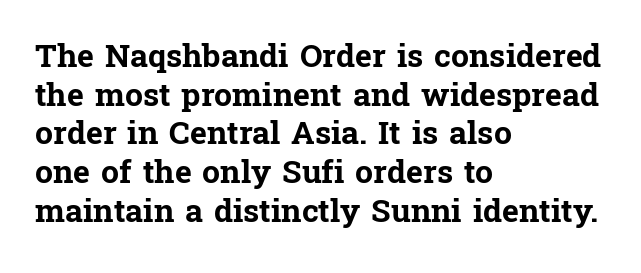
The image shows 32 px bold serif type, upright; set left-aligned, line spacing 1.21x, normal letter spacing, not underlined; low stroke contrast and a medium x-height.
